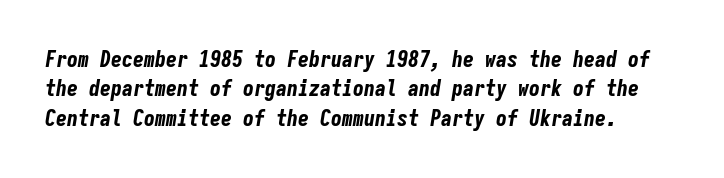
Q: Is the text bold? A: Yes.
Q: Is the text italic (slanted)? A: Yes, it leans right by about 9 degrees.
Q: Is the text underlined? A: No.
Q: Is the spacing between letters normal or unusually wide? A: Normal.
Q: Is the spacing between lines tight, normal or loose? A: Normal.
